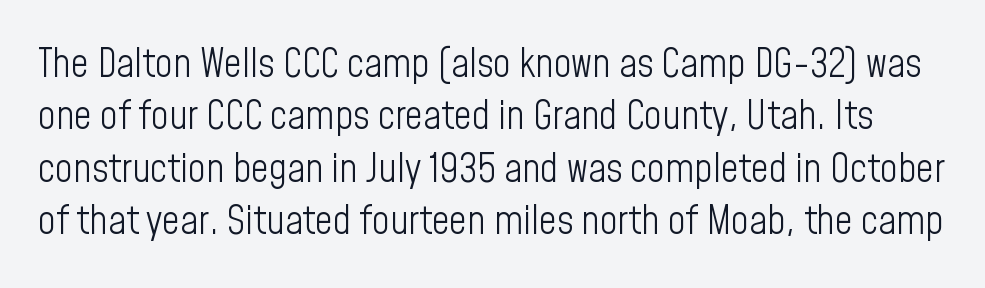
Q: Is the text bold? A: No.
Q: Is the text italic (slanted)? A: No, it is upright.
Q: Is the typeface a serif or a sans-serif typeface? A: Sans-serif.
Q: Is the text underlined? A: No.
Q: Is the spacing between letters normal or unusually wide? A: Normal.
Q: Is the spacing between lines tight, normal or loose? A: Normal.
Q: Width (condensed, normal, or wide)? A: Condensed.
Q: Stroke contrast? A: Low.
Q: x-height? A: Medium.
Q: Monospaced? A: No.
